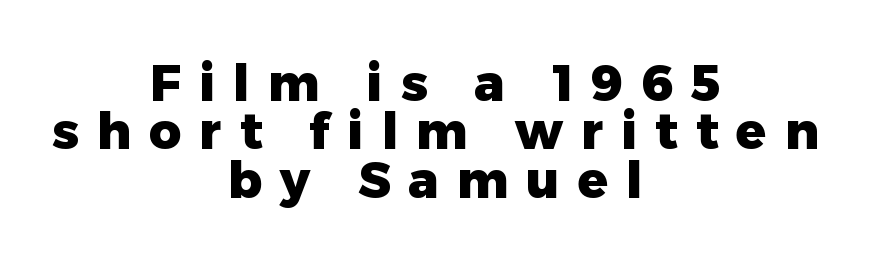
{"serif": "no", "italic": "no", "bold": "yes", "weight": "heavy", "width": "normal", "stroke_contrast": "low", "x_height": "medium", "monospaced": "no", "underline": "no", "align": "center", "line_spacing": "tight", "line_spacing_ratio": 0.97, "letter_spacing": "wide", "letter_spacing_em": 0.36, "glyph_px": 50}
